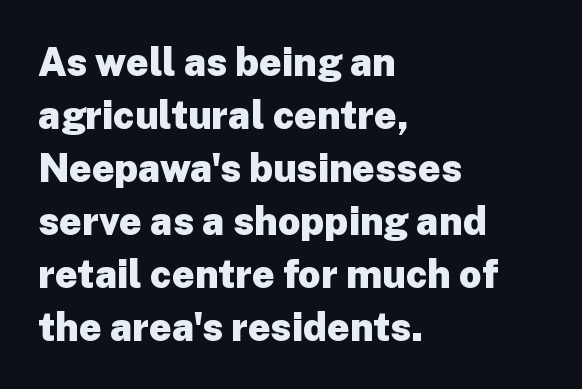
Q: Is the text bold? A: Yes.
Q: Is the text italic (slanted)? A: No, it is upright.
Q: Is the typeface a serif or a sans-serif typeface? A: Sans-serif.
Q: Is the text underlined? A: No.
Q: How is the paragraph aligned? A: Left-aligned.
Q: Is the spacing between letters normal or unusually wide? A: Normal.
Q: Is the spacing between lines tight, normal or loose? A: Normal.
Q: Width (condensed, normal, or wide)? A: Normal.
Q: Stroke contrast? A: Low.
Q: x-height? A: Medium.
Q: Monospaced? A: No.
